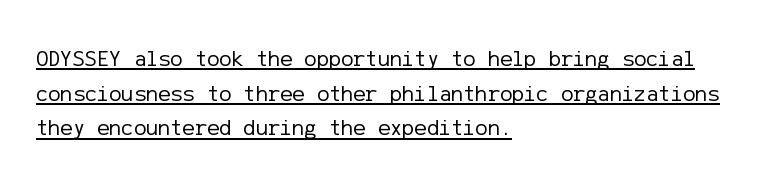
{"italic": "no", "bold": "no", "underline": "yes", "align": "left", "line_spacing": "normal", "line_spacing_ratio": 1.51, "letter_spacing": "normal", "letter_spacing_em": 0.0, "glyph_px": 23}
